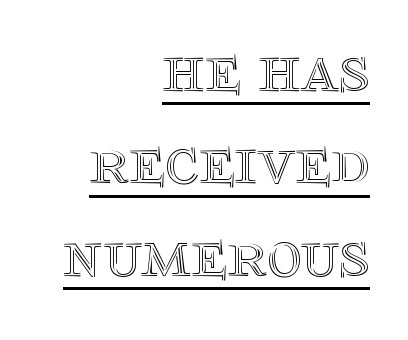
{"italic": "no", "width": "normal", "x_height": "large", "monospaced": "no", "underline": "yes", "align": "right", "line_spacing": "normal", "line_spacing_ratio": 1.38, "letter_spacing": "normal", "letter_spacing_em": 0.0, "glyph_px": 67}
